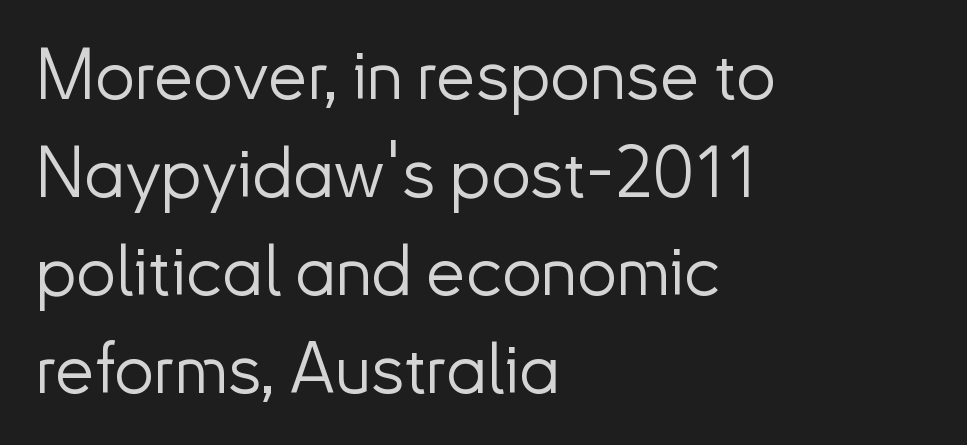
The image shows 71 px light sans-serif type, upright; set left-aligned, normal line spacing (1.38x), normal letter spacing, not underlined; low stroke contrast and a small x-height.
